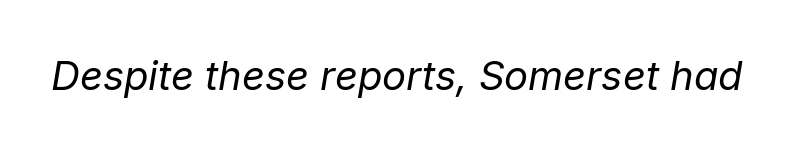
Q: Is the text bold? A: No.
Q: Is the text italic (slanted)? A: Yes, it leans right by about 9 degrees.
Q: Is the text underlined? A: No.
Q: Is the spacing between letters normal or unusually wide? A: Normal.
Q: Width (condensed, normal, or wide)? A: Normal.
Q: Stroke contrast? A: Low.
Q: x-height? A: Medium.
Q: Monospaced? A: No.
